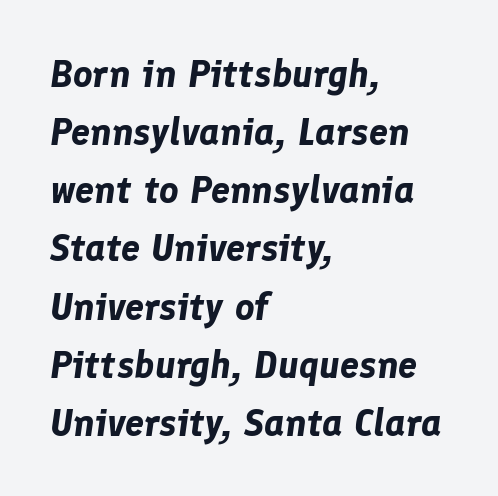
The image shows 38 px bold type, italic (leaning right); set left-aligned, normal line spacing (1.53x), normal letter spacing, not underlined; low stroke contrast and a medium x-height.
